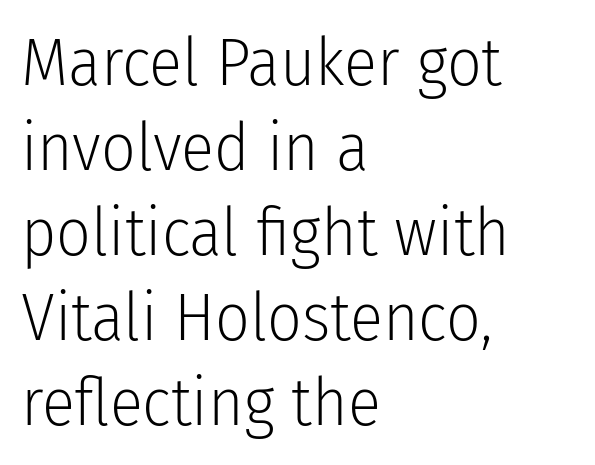
{"serif": "no", "italic": "no", "bold": "no", "weight": "light", "width": "condensed", "stroke_contrast": "low", "x_height": "medium", "monospaced": "no", "underline": "no", "align": "left", "line_spacing": "normal", "line_spacing_ratio": 1.25, "letter_spacing": "normal", "letter_spacing_em": 0.0, "glyph_px": 68}
